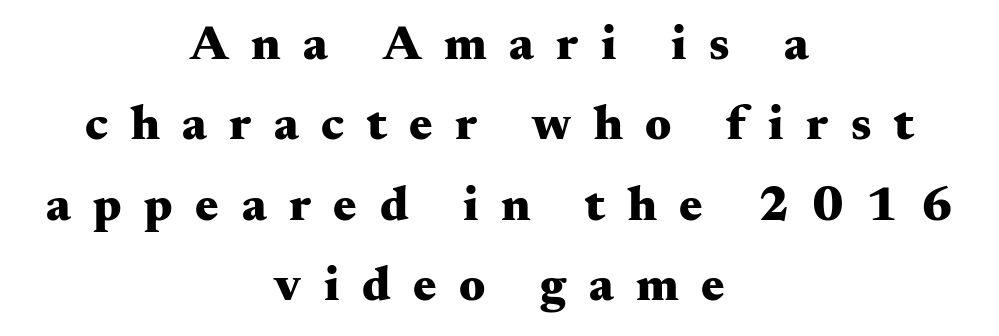
Q: Is the text bold? A: Yes.
Q: Is the text italic (slanted)? A: No, it is upright.
Q: Is the typeface a serif or a sans-serif typeface? A: Serif.
Q: Is the text underlined? A: No.
Q: How is the paragraph aligned? A: Centered.
Q: Is the spacing between letters normal or unusually wide? A: Unusually wide.
Q: Is the spacing between lines tight, normal or loose? A: Normal.
Q: Width (condensed, normal, or wide)? A: Wide.
Q: Stroke contrast? A: Medium.
Q: x-height? A: Small.
Q: Monospaced? A: No.
